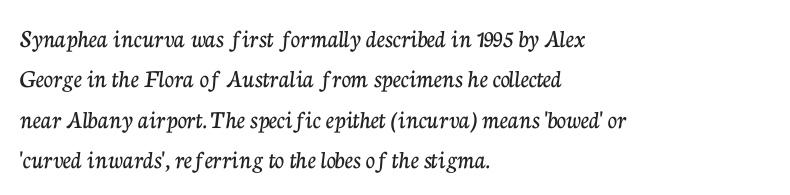
This rendering uses left alignment, leaving the right contour irregular. The vertical gap from one line to the next is medium. The space beneath each line is pristine and unruled. Does extra space separate the letters? No, they use regular spacing.
